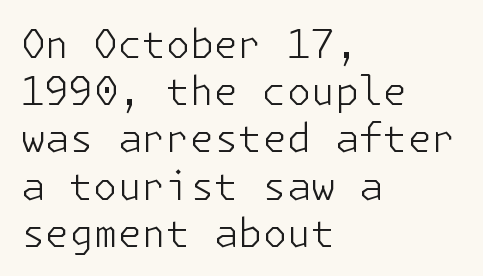
The image shows 39 px light sans-serif type, upright; set left-aligned, line spacing 1.21x, normal letter spacing, not underlined; low stroke contrast and a medium x-height.
